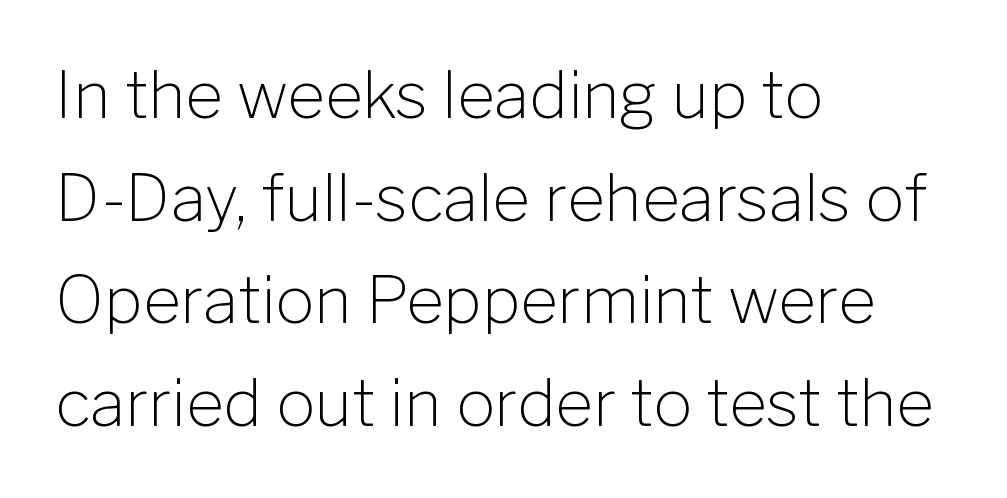
Letter spacing: default. When letters stand straight like this, we call the style roman or upright. Regarding serifs, this sample does without them. Spacing verdict: proportional, widths tailored to each character. Does the copy run flush right? No — it runs flush left.
